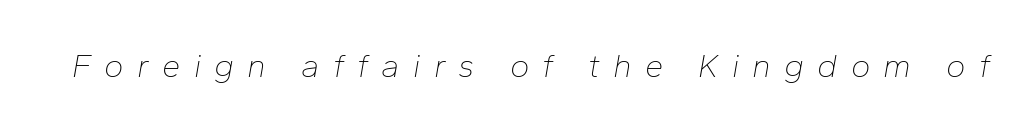
{"italic": "yes", "lean": "right", "slant_degrees": 10, "bold": "no", "weight": "thin", "width": "normal", "stroke_contrast": "low", "x_height": "medium", "monospaced": "no", "underline": "no", "letter_spacing": "wide", "letter_spacing_em": 0.4, "glyph_px": 33}
